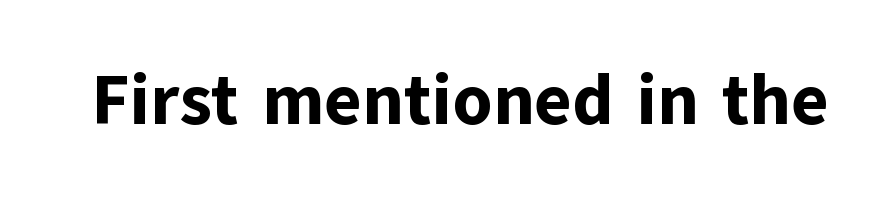
Q: Is the text bold? A: Yes.
Q: Is the text italic (slanted)? A: No, it is upright.
Q: Is the typeface a serif or a sans-serif typeface? A: Sans-serif.
Q: Is the text underlined? A: No.
Q: Is the spacing between letters normal or unusually wide? A: Normal.
Q: Width (condensed, normal, or wide)? A: Normal.
Q: Stroke contrast? A: Low.
Q: x-height? A: Medium.
Q: Monospaced? A: No.
